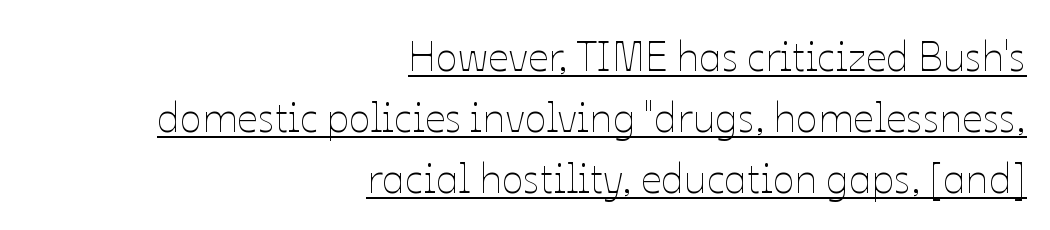
{"italic": "no", "bold": "no", "weight": "thin", "width": "normal", "stroke_contrast": "low", "x_height": "medium", "monospaced": "no", "underline": "yes", "align": "right", "line_spacing": "normal", "line_spacing_ratio": 1.49, "letter_spacing": "normal", "letter_spacing_em": 0.0, "glyph_px": 41}
